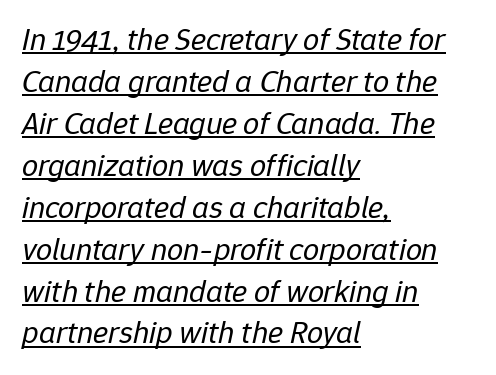
Q: Is the text bold? A: No.
Q: Is the text italic (slanted)? A: Yes, it leans right by about 12 degrees.
Q: Is the text underlined? A: Yes.
Q: How is the paragraph aligned? A: Left-aligned.
Q: Is the spacing between letters normal or unusually wide? A: Normal.
Q: Is the spacing between lines tight, normal or loose? A: Normal.
Q: Width (condensed, normal, or wide)? A: Normal.
Q: Stroke contrast? A: Low.
Q: x-height? A: Medium.
Q: Monospaced? A: No.
